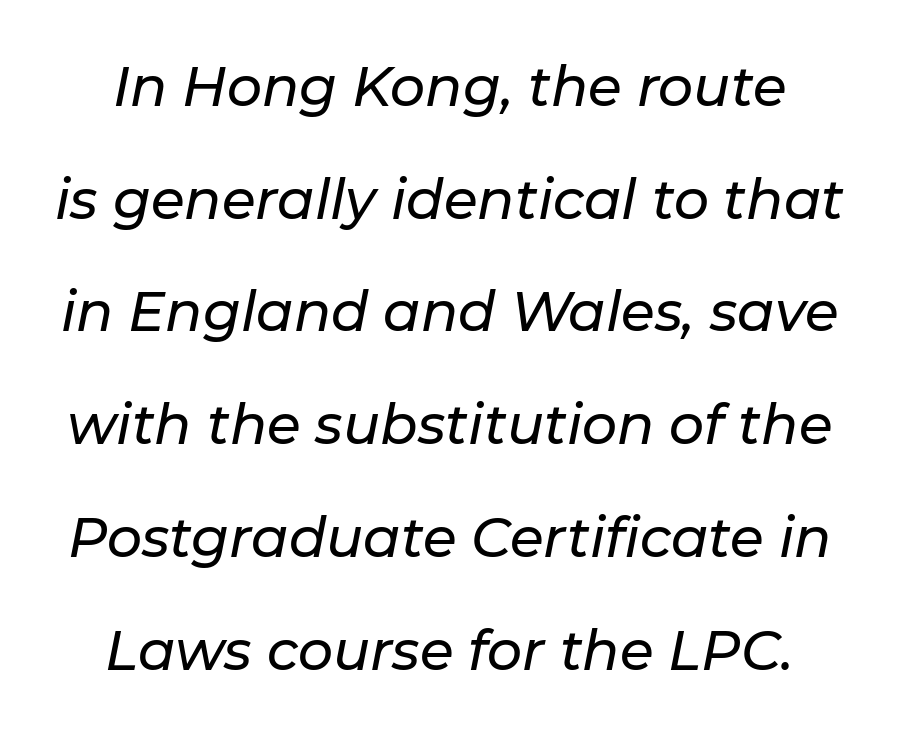
Q: Is the text italic (slanted)? A: Yes, it leans right by about 11 degrees.
Q: Is the text underlined? A: No.
Q: Is the spacing between letters normal or unusually wide? A: Normal.
Q: Is the spacing between lines tight, normal or loose? A: Loose.
Q: Width (condensed, normal, or wide)? A: Normal.
Q: Stroke contrast? A: Low.
Q: x-height? A: Medium.
Q: Monospaced? A: No.
